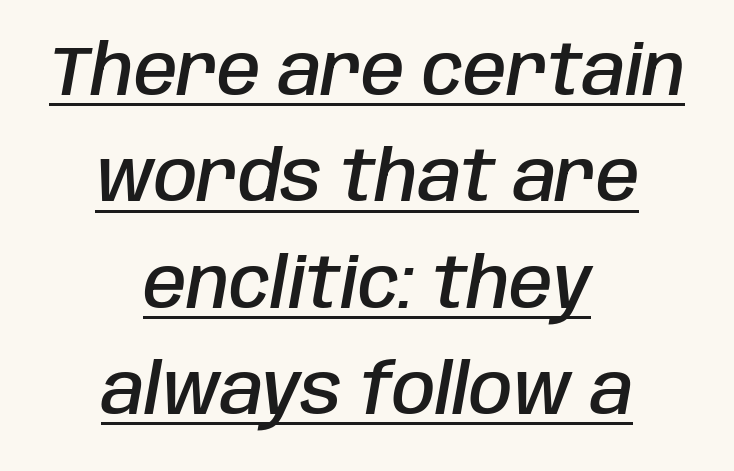
Is the type slanted? Yes — the strokes lean at a clear angle. The typesetter has applied underlining to the passage shown. The face used here is rendered with its standard letterfit. Spacing verdict: proportional, widths tailored to each character. The space between consecutive lines is moderate. In CSS terms this would be text-align: center.
